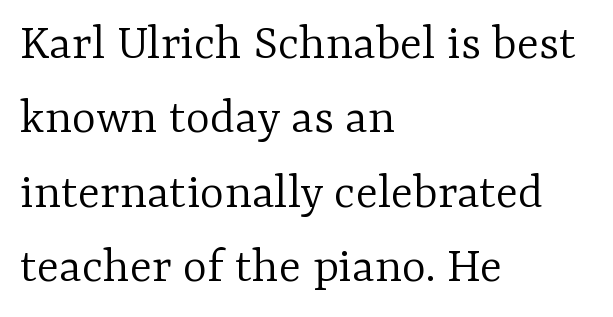
{"serif": "yes", "italic": "no", "bold": "no", "weight": "light", "width": "normal", "stroke_contrast": "low", "x_height": "medium", "monospaced": "no", "underline": "no", "align": "left", "line_spacing": "normal", "line_spacing_ratio": 1.43, "letter_spacing": "normal", "letter_spacing_em": 0.0, "glyph_px": 52}
